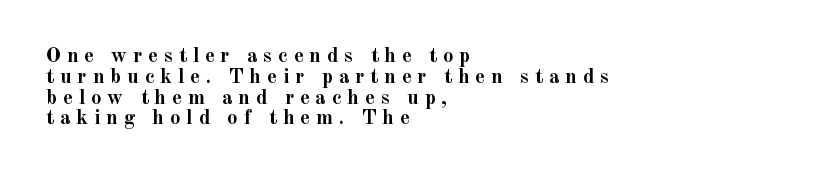
Horizontal bands of white between lines are thin slivers. Reading down the block, your eye returns to a fixed left position each line. Chunky letters — that's bold for sure. The face used here is rendered with a markedly widened letterfit.
